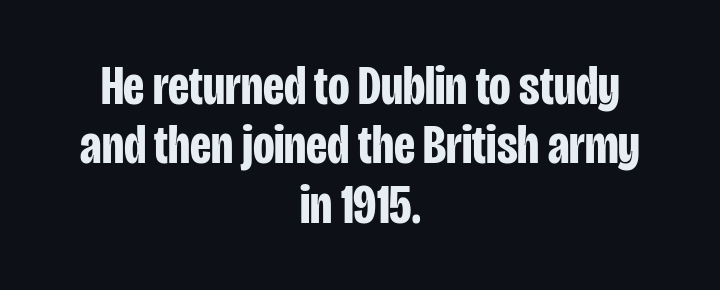
The image shows 56 px bold, condensed sans-serif type, upright; set centered, tight line spacing (1.06x), normal letter spacing, not underlined; low stroke contrast and a large x-height.
